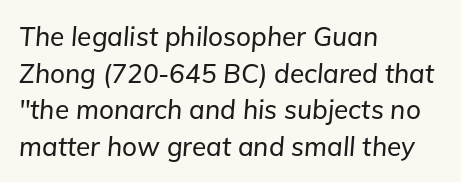
The image shows 26 px text type, italic (leaning right); set left-aligned, normal line spacing (1.41x), normal letter spacing, not underlined.
